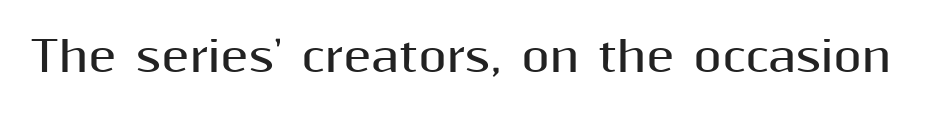
The image shows 41 px bold sans-serif type, upright; set normal letter spacing, not underlined; medium stroke contrast and a medium x-height.
